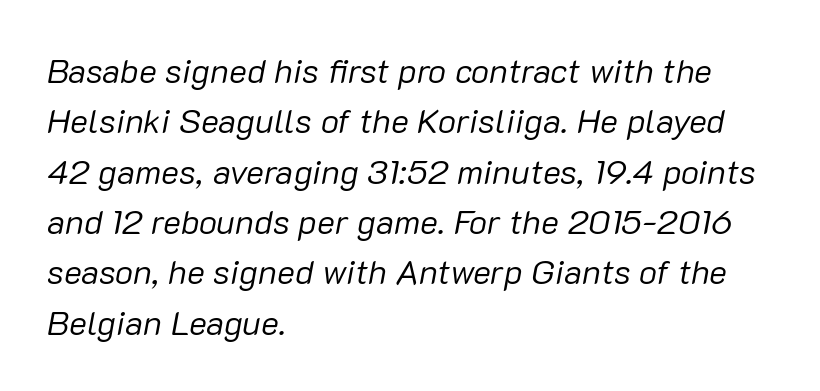
Q: Is the text bold? A: No.
Q: Is the text italic (slanted)? A: Yes, it leans right by about 10 degrees.
Q: Is the text underlined? A: No.
Q: How is the paragraph aligned? A: Left-aligned.
Q: Is the spacing between letters normal or unusually wide? A: Normal.
Q: Is the spacing between lines tight, normal or loose? A: Normal.
Q: Width (condensed, normal, or wide)? A: Normal.
Q: Stroke contrast? A: Low.
Q: x-height? A: Medium.
Q: Monospaced? A: No.
